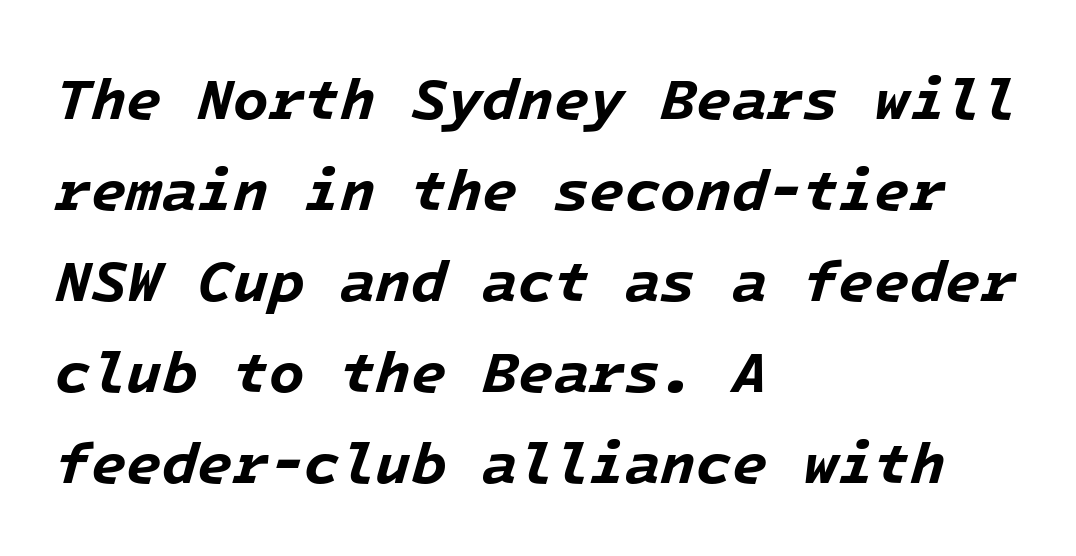
Q: Is the text bold? A: Yes.
Q: Is the text italic (slanted)? A: Yes, it leans right by about 16 degrees.
Q: Is the text underlined? A: No.
Q: How is the paragraph aligned? A: Left-aligned.
Q: Is the spacing between letters normal or unusually wide? A: Normal.
Q: Is the spacing between lines tight, normal or loose? A: Normal.
Q: Width (condensed, normal, or wide)? A: Normal.
Q: Stroke contrast? A: Low.
Q: x-height? A: Medium.
Q: Monospaced? A: Yes.
